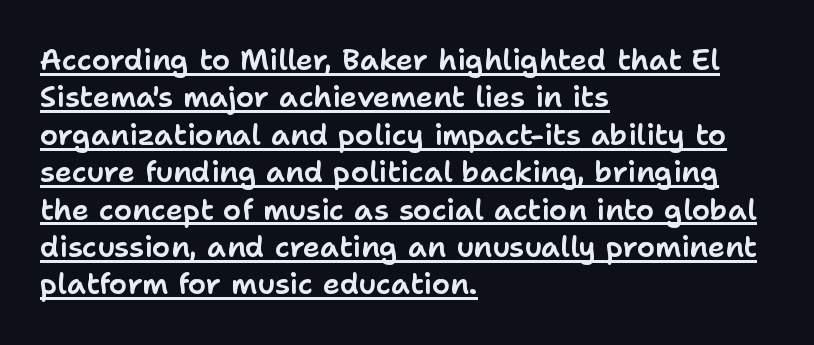
A typesetter would call this proportional, since set widths differ per character. Baseline-to-baseline distance is the conventional proportion of letter height. Each line of the rendering has a horizontal stroke beneath the glyphs. The lines are quadded left.
